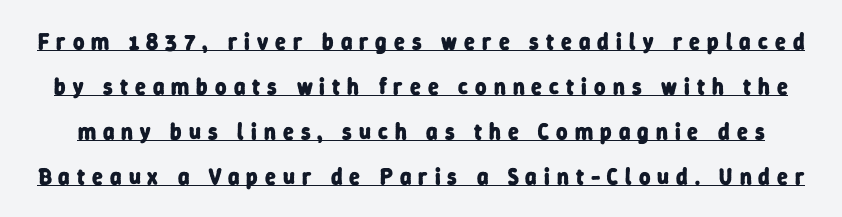
Q: Is the text bold? A: Yes.
Q: Is the text underlined? A: Yes.
Q: Is the spacing between letters normal or unusually wide? A: Unusually wide.
Q: Is the spacing between lines tight, normal or loose? A: Loose.
